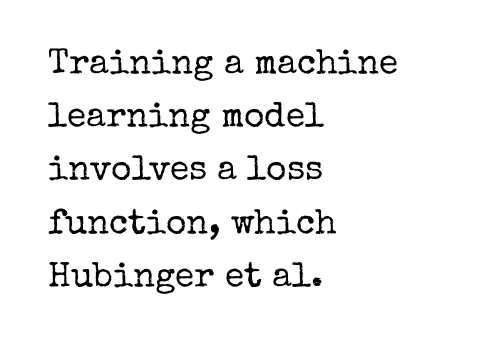
The image shows 35 px regular-weight serif type, upright; set left-aligned, normal line spacing (1.52x), normal letter spacing, not underlined; low stroke contrast and a medium x-height.
